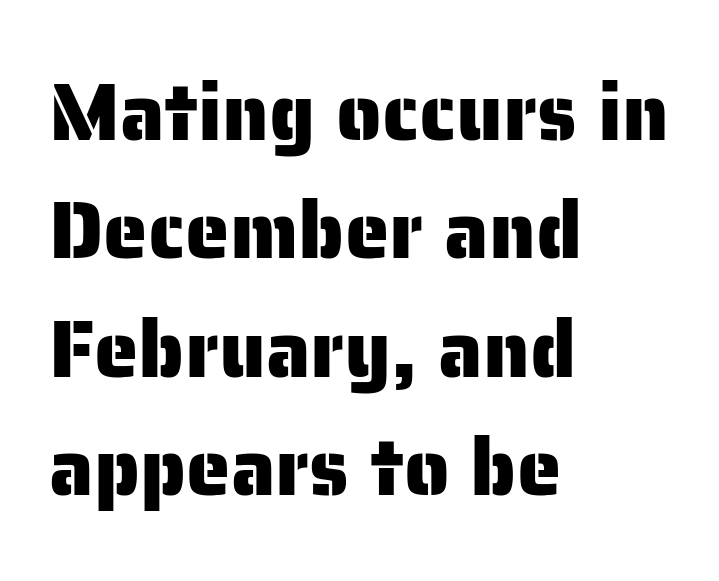
Q: Is the text italic (slanted)? A: No, it is upright.
Q: Is the typeface a serif or a sans-serif typeface? A: Sans-serif.
Q: Is the text underlined? A: No.
Q: How is the paragraph aligned? A: Left-aligned.
Q: Is the spacing between letters normal or unusually wide? A: Normal.
Q: Is the spacing between lines tight, normal or loose? A: Normal.
Q: Width (condensed, normal, or wide)? A: Normal.
Q: Stroke contrast? A: Low.
Q: x-height? A: Medium.
Q: Monospaced? A: No.
